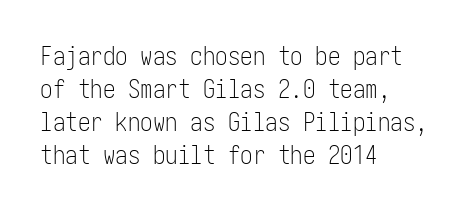
Q: Is the text bold? A: No.
Q: Is the text italic (slanted)? A: No, it is upright.
Q: Is the text underlined? A: No.
Q: How is the paragraph aligned? A: Left-aligned.
Q: Is the spacing between letters normal or unusually wide? A: Normal.
Q: Is the spacing between lines tight, normal or loose? A: Normal.
